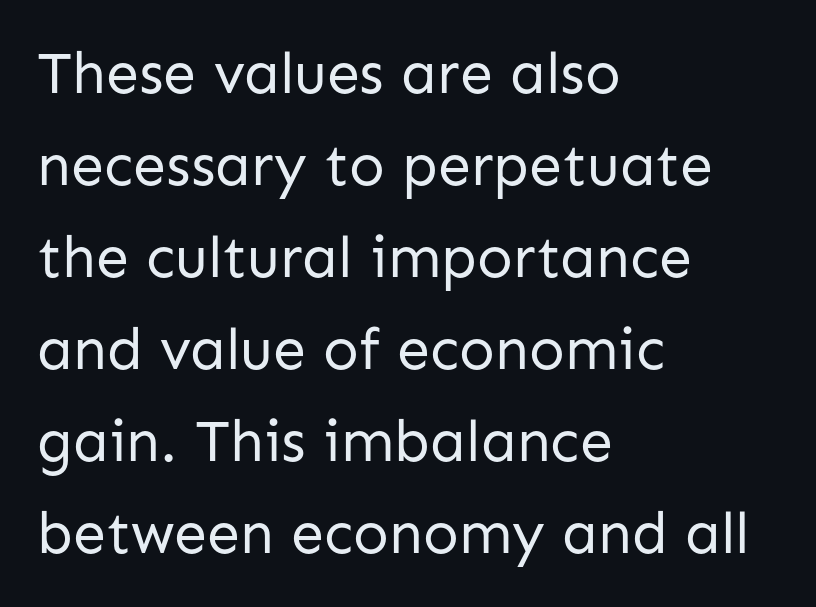
Q: Is the text bold? A: No.
Q: Is the text italic (slanted)? A: No, it is upright.
Q: Is the typeface a serif or a sans-serif typeface? A: Sans-serif.
Q: Is the text underlined? A: No.
Q: How is the paragraph aligned? A: Left-aligned.
Q: Is the spacing between letters normal or unusually wide? A: Normal.
Q: Is the spacing between lines tight, normal or loose? A: Normal.
Q: Width (condensed, normal, or wide)? A: Normal.
Q: Stroke contrast? A: Low.
Q: x-height? A: Medium.
Q: Monospaced? A: No.
